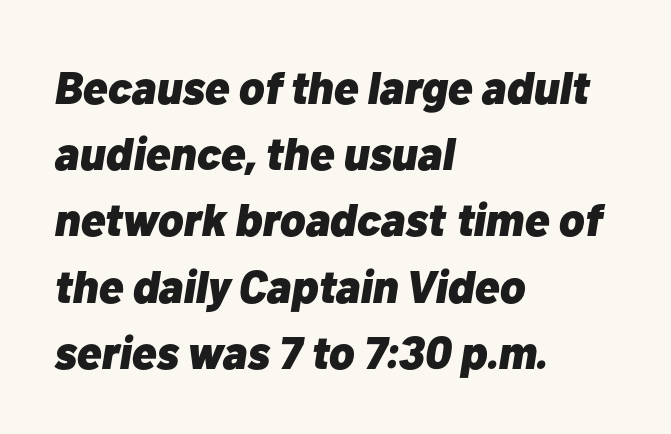
{"italic": "yes", "lean": "right", "slant_degrees": 10, "bold": "yes", "weight": "heavy", "width": "normal", "stroke_contrast": "low", "x_height": "medium", "monospaced": "no", "underline": "no", "align": "left", "line_spacing": "normal", "line_spacing_ratio": 1.44, "letter_spacing": "normal", "letter_spacing_em": 0.0, "glyph_px": 46}
